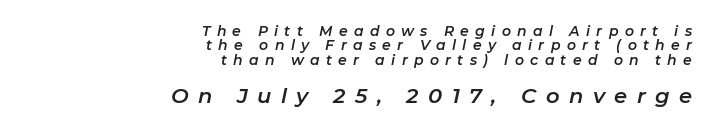
The image shows 21 px text type, italic (leaning right); set right-aligned, tight line spacing (1.03x), unusually wide letter spacing (+0.45 em), not underlined; the second (bottom) block is 1.5x larger.
